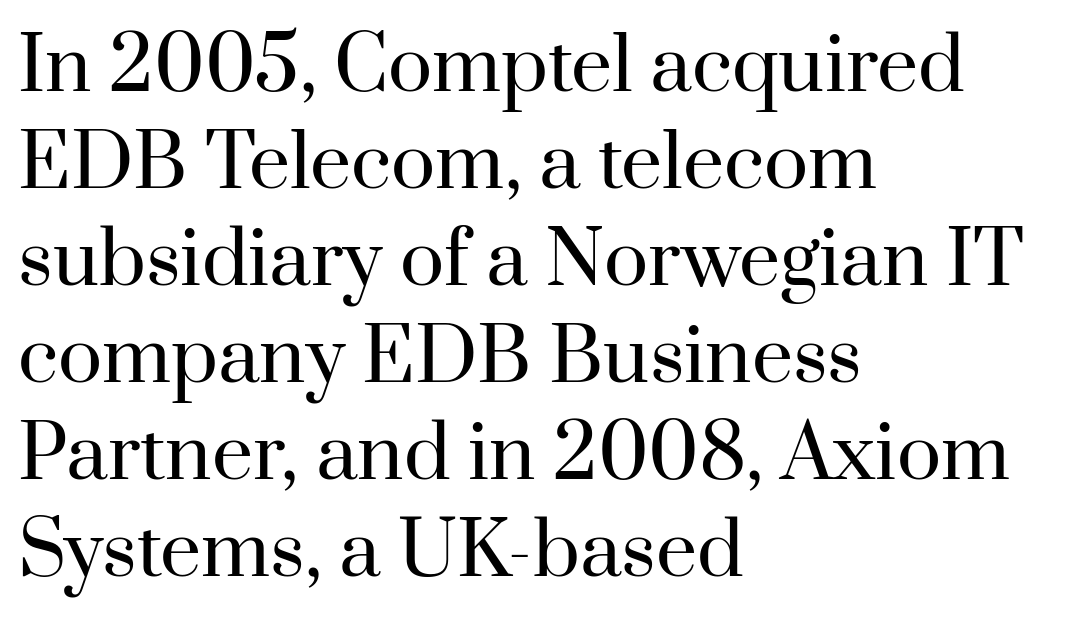
Q: Is the text bold? A: No.
Q: Is the text italic (slanted)? A: No, it is upright.
Q: Is the typeface a serif or a sans-serif typeface? A: Serif.
Q: Is the text underlined? A: No.
Q: How is the paragraph aligned? A: Left-aligned.
Q: Is the spacing between letters normal or unusually wide? A: Normal.
Q: Is the spacing between lines tight, normal or loose? A: Normal.
Q: Width (condensed, normal, or wide)? A: Normal.
Q: Stroke contrast? A: High.
Q: x-height? A: Small.
Q: Monospaced? A: No.
